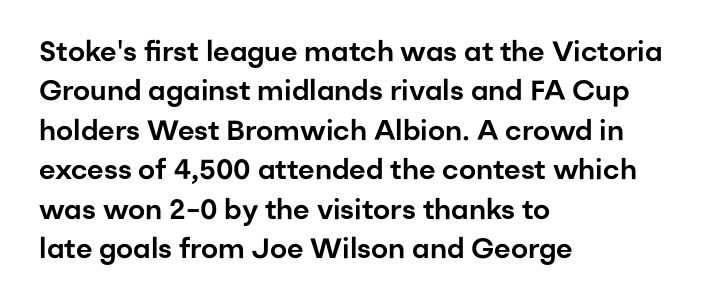
Q: Is the text italic (slanted)? A: No, it is upright.
Q: Is the typeface a serif or a sans-serif typeface? A: Sans-serif.
Q: Is the text underlined? A: No.
Q: How is the paragraph aligned? A: Left-aligned.
Q: Is the spacing between letters normal or unusually wide? A: Normal.
Q: Is the spacing between lines tight, normal or loose? A: Normal.
Q: Width (condensed, normal, or wide)? A: Normal.
Q: Stroke contrast? A: Low.
Q: x-height? A: Medium.
Q: Monospaced? A: No.
